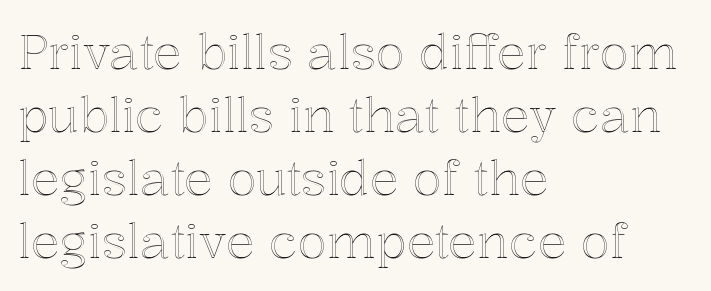
The specimen reads as upright at a glance. The lines are quadded left. Notice how descenders clear the ascenders below comfortably — that's standard leading. The type is set solid horizontally, with unmodified tracking. The face used here is proportionally spaced, like ordinary book or web type. Quick note: underline off.
